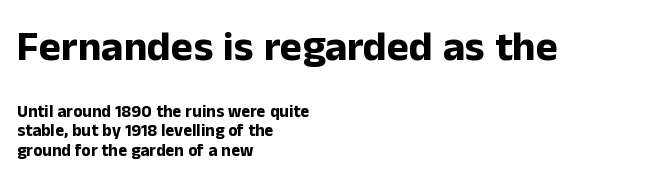
The rendering uses natural spacing where letterforms have individual widths. The upper block of text is set noticeably larger than the block beneath it. The passage shown is typeset with a sans-serif family. Nope, not italic — everything's standing straight. I'd describe the lettering as bold — thick and assertive.
